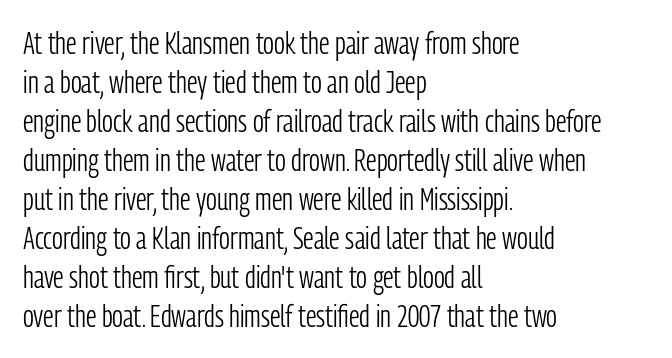
Q: Is the text bold? A: No.
Q: Is the text italic (slanted)? A: No, it is upright.
Q: Is the typeface a serif or a sans-serif typeface? A: Sans-serif.
Q: Is the text underlined? A: No.
Q: How is the paragraph aligned? A: Left-aligned.
Q: Is the spacing between letters normal or unusually wide? A: Normal.
Q: Is the spacing between lines tight, normal or loose? A: Normal.
Q: Width (condensed, normal, or wide)? A: Condensed.
Q: Stroke contrast? A: Low.
Q: x-height? A: Medium.
Q: Monospaced? A: No.
